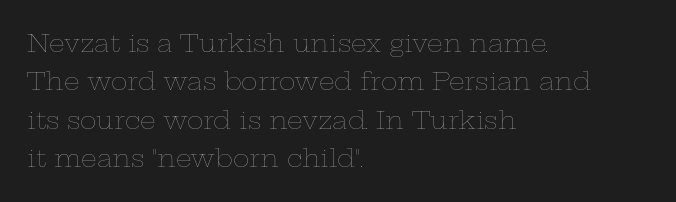
Q: Is the text bold? A: No.
Q: Is the text italic (slanted)? A: No, it is upright.
Q: Is the text underlined? A: No.
Q: How is the paragraph aligned? A: Left-aligned.
Q: Is the spacing between letters normal or unusually wide? A: Normal.
Q: Is the spacing between lines tight, normal or loose? A: Normal.
